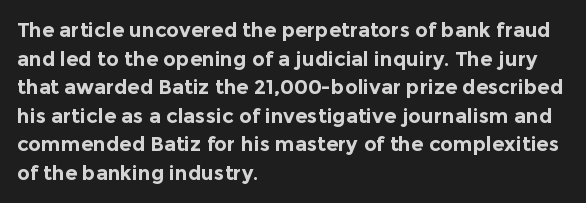
Q: Is the text bold? A: Yes.
Q: Is the text italic (slanted)? A: No, it is upright.
Q: Is the text underlined? A: No.
Q: How is the paragraph aligned? A: Left-aligned.
Q: Is the spacing between letters normal or unusually wide? A: Normal.
Q: Is the spacing between lines tight, normal or loose? A: Normal.
